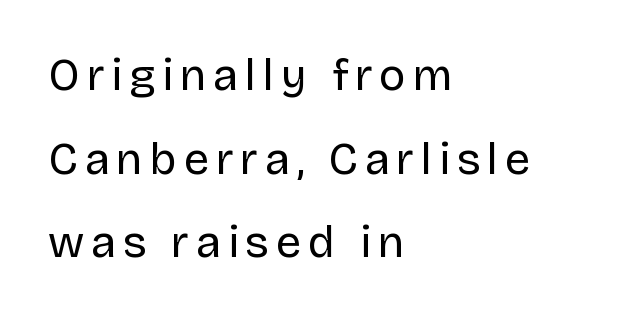
Q: Is the text bold? A: No.
Q: Is the text italic (slanted)? A: No, it is upright.
Q: Is the typeface a serif or a sans-serif typeface? A: Sans-serif.
Q: Is the text underlined? A: No.
Q: How is the paragraph aligned? A: Left-aligned.
Q: Width (condensed, normal, or wide)? A: Normal.
Q: Stroke contrast? A: Low.
Q: x-height? A: Large.
Q: Monospaced? A: No.
